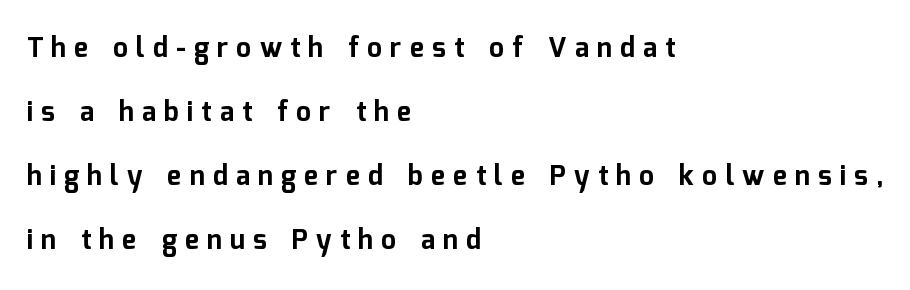
Type without underlining. The type is letterspaced generously, with wide tracking. Rendered with straight, roman letterforms. A great deal of white space separates one row of letters from the next. Visually the block forms a straight wall on the left and a jagged coastline on the right.
